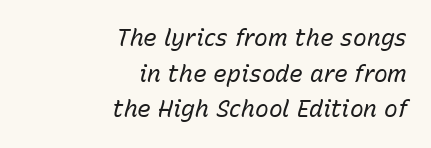
The image shows 23 px text type, italic (leaning right); set right-aligned, normal line spacing (1.55x), normal letter spacing, not underlined.
